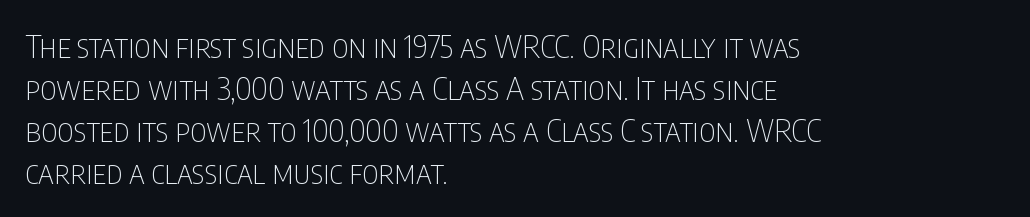
Q: Is the text bold? A: No.
Q: Is the text italic (slanted)? A: No, it is upright.
Q: Is the typeface a serif or a sans-serif typeface? A: Sans-serif.
Q: Is the text underlined? A: No.
Q: How is the paragraph aligned? A: Left-aligned.
Q: Is the spacing between letters normal or unusually wide? A: Normal.
Q: Is the spacing between lines tight, normal or loose? A: Normal.
Q: Width (condensed, normal, or wide)? A: Condensed.
Q: Stroke contrast? A: Low.
Q: x-height? A: Large.
Q: Monospaced? A: No.
